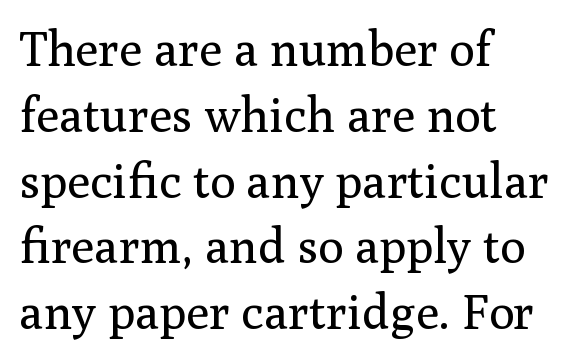
The image shows 48 px regular-weight serif type, upright; set left-aligned, normal line spacing (1.37x), normal letter spacing, not underlined; medium stroke contrast and a medium x-height.
